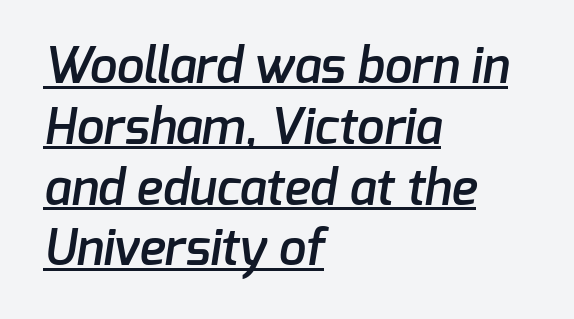
There is no visible air inserted between adjacent glyphs. The sample has been set in demibold, a notch under bold. The sample's only ornament is a line tracing under the words. No feet cap the strokes, marking this as sans-serif type. You could not count columns in this text — the font is proportionally spaced. The rendering anchors every line to the left-hand side.
